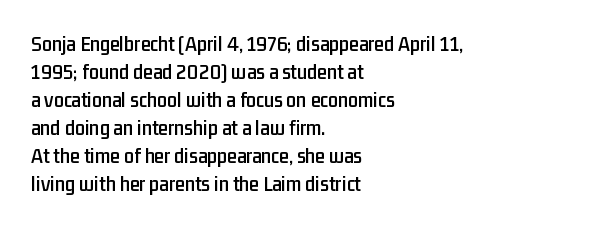
In terms of leading, this rendering sits right in the middle. Do the letters lean? They stand straight. These lines stack with their left ends in a neat column. The zone under the glyphs is completely vacant. The letters sit at their default tracking, neither squeezed nor spread.
